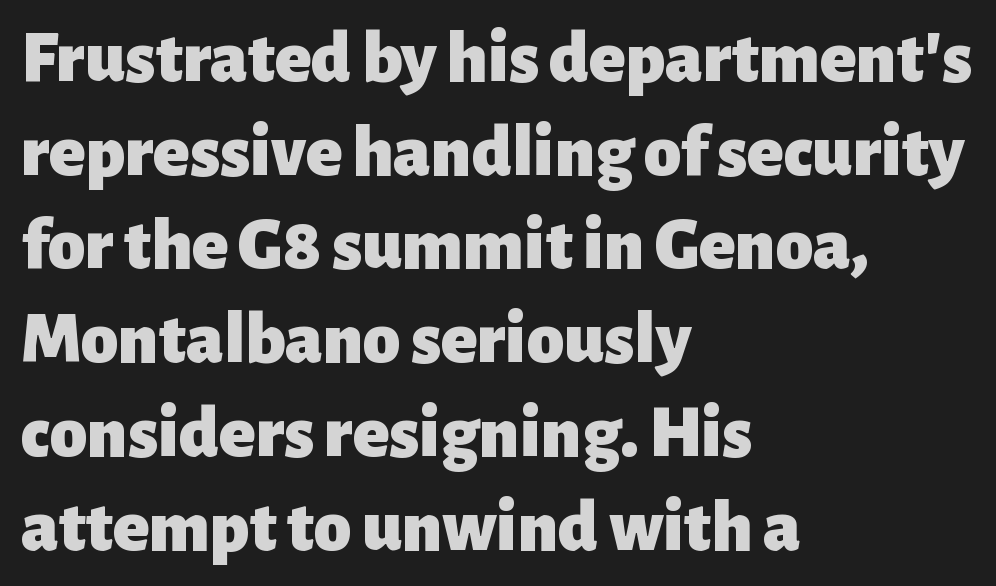
The image shows 75 px heavy sans-serif type, upright; set left-aligned, normal line spacing (1.25x), normal letter spacing, not underlined; low stroke contrast and a medium x-height.
